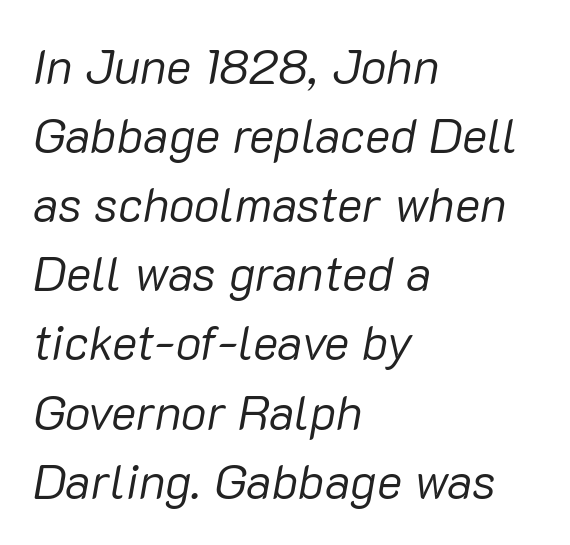
{"italic": "yes", "lean": "right", "slant_degrees": 10, "bold": "no", "weight": "regular", "width": "normal", "stroke_contrast": "low", "x_height": "medium", "monospaced": "no", "underline": "no", "align": "left", "line_spacing": "normal", "line_spacing_ratio": 1.44, "letter_spacing": "normal", "letter_spacing_em": 0.0, "glyph_px": 48}
